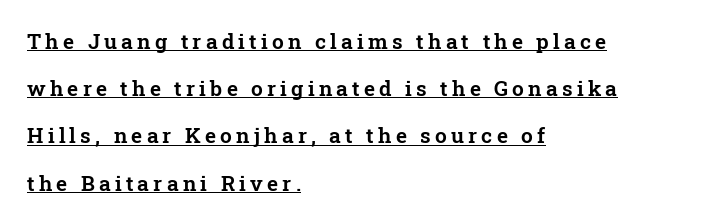
Q: Is the text italic (slanted)? A: No, it is upright.
Q: Is the text underlined? A: Yes.
Q: How is the paragraph aligned? A: Left-aligned.
Q: Is the spacing between letters normal or unusually wide? A: Unusually wide.
Q: Is the spacing between lines tight, normal or loose? A: Loose.
